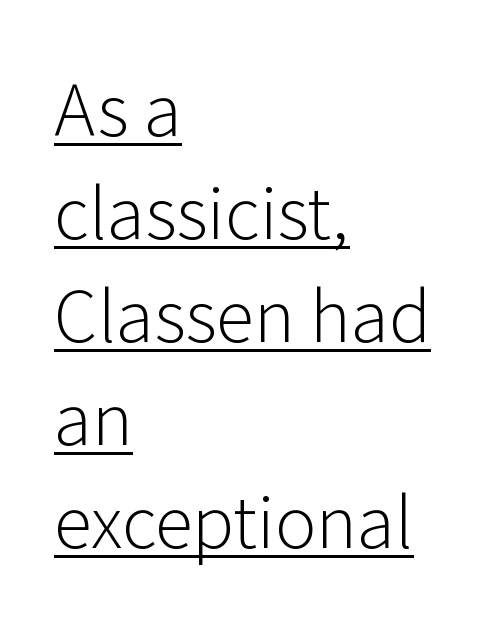
Short and long lines alike share a common starting point at left. This block has exactly the height ordinary leading produces. Honestly, the letter spacing is just normal — you wouldn't notice it. The letters look calm and open, with moderate or lighter stems. The face used here appears with an underline applied.
